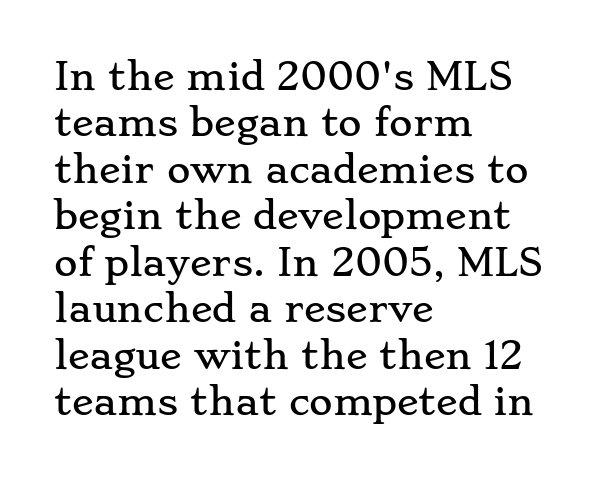
Upright lettering throughout. Font category for this specimen: serif. Casual observation: everything's shoved over to the left. Varying glyph widths throughout — classic text-font behaviour. The passage shown is not underscored anywhere. Students, observe: this is what conventionally led text looks like.
